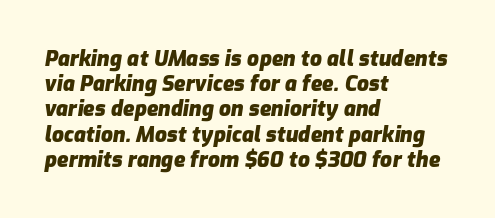
Q: Is the text bold? A: Yes.
Q: Is the text italic (slanted)? A: Yes, it leans right by about 9 degrees.
Q: Is the text underlined? A: No.
Q: How is the paragraph aligned? A: Left-aligned.
Q: Is the spacing between letters normal or unusually wide? A: Normal.
